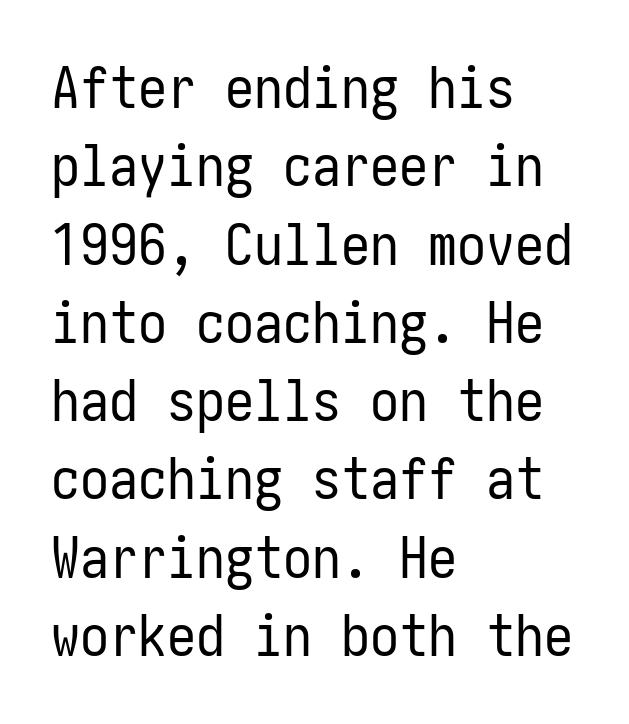
Q: Is the text bold? A: No.
Q: Is the text italic (slanted)? A: No, it is upright.
Q: Is the typeface a serif or a sans-serif typeface? A: Sans-serif.
Q: Is the text underlined? A: No.
Q: How is the paragraph aligned? A: Left-aligned.
Q: Is the spacing between letters normal or unusually wide? A: Normal.
Q: Is the spacing between lines tight, normal or loose? A: Normal.
Q: Width (condensed, normal, or wide)? A: Condensed.
Q: Stroke contrast? A: Low.
Q: x-height? A: Medium.
